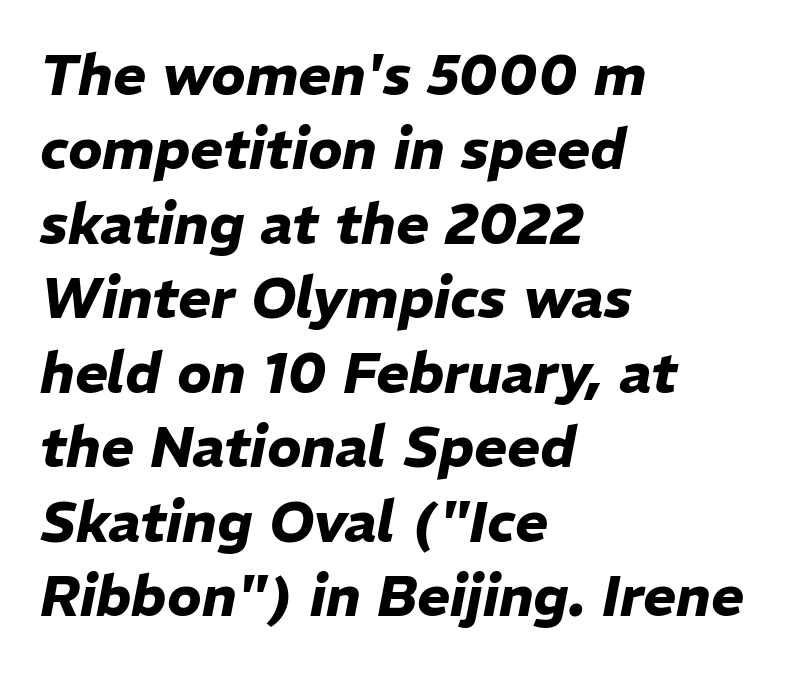
{"italic": "yes", "lean": "right", "slant_degrees": 11, "bold": "yes", "weight": "heavy", "width": "normal", "stroke_contrast": "low", "x_height": "medium", "monospaced": "no", "underline": "no", "align": "left", "line_spacing": "normal", "line_spacing_ratio": 1.33, "letter_spacing": "normal", "letter_spacing_em": 0.0, "glyph_px": 56}
